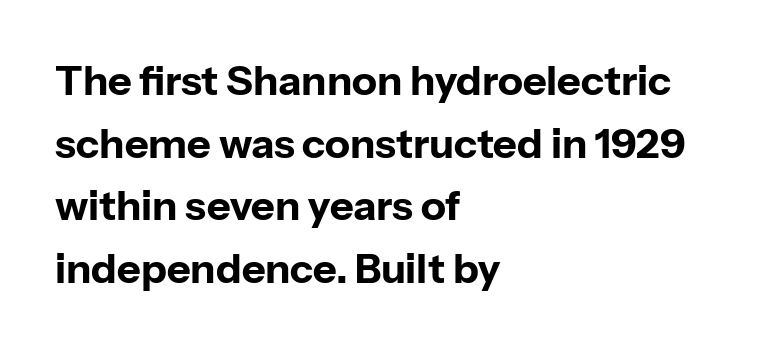
{"serif": "no", "italic": "no", "bold": "yes", "weight": "bold", "width": "normal", "stroke_contrast": "low", "x_height": "medium", "monospaced": "no", "underline": "no", "align": "left", "line_spacing": "normal", "line_spacing_ratio": 1.53, "letter_spacing": "normal", "letter_spacing_em": 0.0, "glyph_px": 41}
